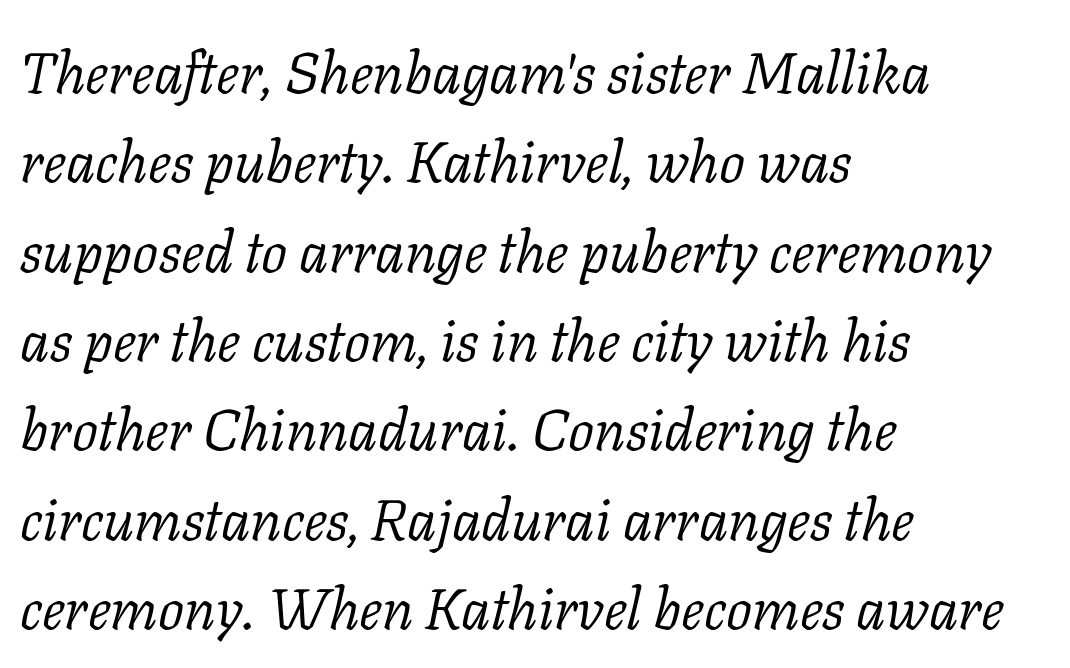
{"serif": "yes", "italic": "yes", "lean": "right", "slant_degrees": 11, "bold": "no", "weight": "light", "width": "normal", "stroke_contrast": "low", "x_height": "medium", "monospaced": "no", "underline": "no", "align": "left", "line_spacing": "normal", "line_spacing_ratio": 1.54, "letter_spacing": "normal", "letter_spacing_em": 0.0, "glyph_px": 58}
